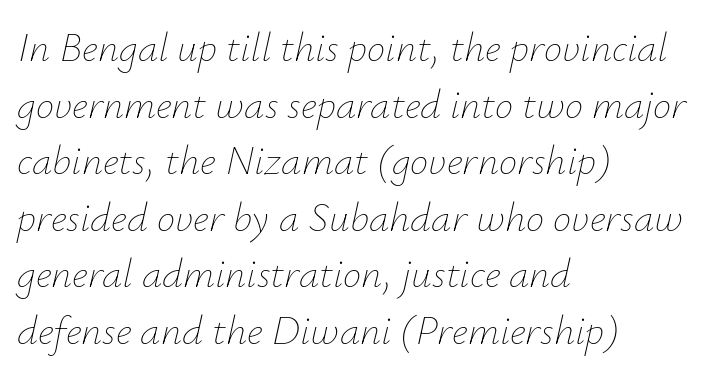
The image shows 41 px thin type, italic (leaning right); set left-aligned, normal line spacing (1.38x), normal letter spacing, not underlined; low stroke contrast and a small x-height.
